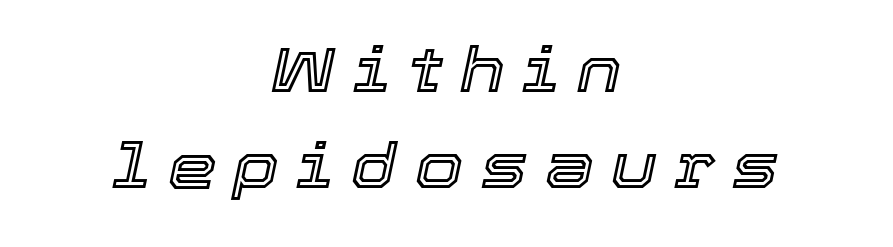
Q: Is the text italic (slanted)? A: Yes, it leans right by about 12 degrees.
Q: Is the text underlined? A: No.
Q: How is the paragraph aligned? A: Centered.
Q: Is the spacing between letters normal or unusually wide? A: Unusually wide.
Q: Is the spacing between lines tight, normal or loose? A: Normal.
Q: Width (condensed, normal, or wide)? A: Normal.
Q: x-height? A: Medium.
Q: Monospaced? A: No.
